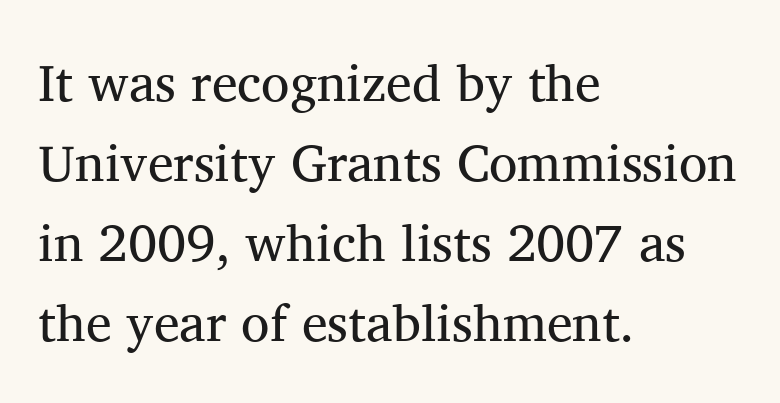
The image shows 52 px regular-weight serif type, upright; set left-aligned, normal line spacing (1.54x), normal letter spacing, not underlined; medium stroke contrast and a medium x-height.
